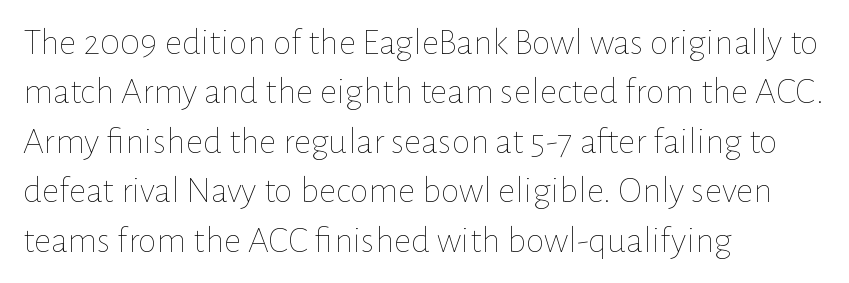
Q: Is the text bold? A: No.
Q: Is the text italic (slanted)? A: No, it is upright.
Q: Is the text underlined? A: No.
Q: How is the paragraph aligned? A: Left-aligned.
Q: Is the spacing between letters normal or unusually wide? A: Normal.
Q: Is the spacing between lines tight, normal or loose? A: Normal.
Q: Width (condensed, normal, or wide)? A: Normal.
Q: Stroke contrast? A: Low.
Q: x-height? A: Medium.
Q: Monospaced? A: No.
